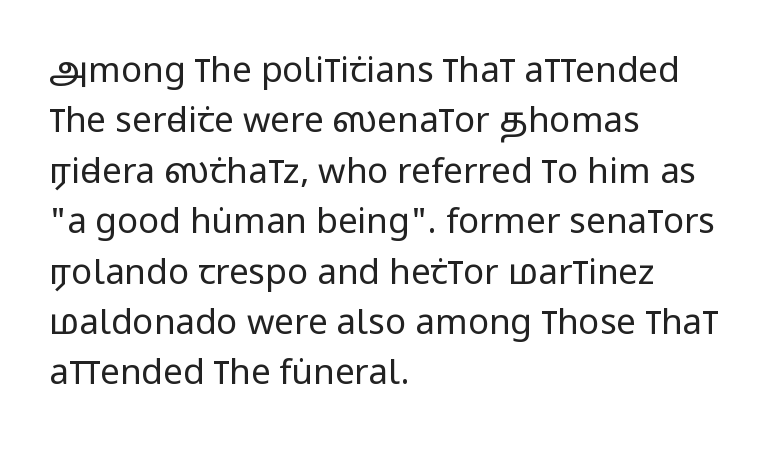
Q: Is the text bold? A: No.
Q: Is the text italic (slanted)? A: No, it is upright.
Q: Is the typeface a serif or a sans-serif typeface? A: Sans-serif.
Q: Is the text underlined? A: No.
Q: How is the paragraph aligned? A: Left-aligned.
Q: Is the spacing between letters normal or unusually wide? A: Normal.
Q: Is the spacing between lines tight, normal or loose? A: Normal.
Q: Width (condensed, normal, or wide)? A: Condensed.
Q: Stroke contrast? A: Low.
Q: x-height? A: Large.
Q: Monospaced? A: No.
